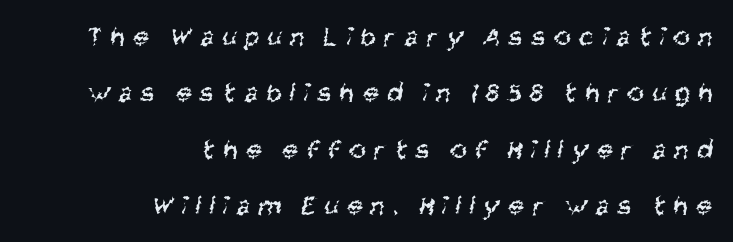
Each letter's strokes conclude bluntly, with no projecting serifs. No word sits above an underline. Each word looks stretched out because of the extra space between its letters. No chunkiness to these letters — they're not bold. Alignment: flush right. A typesetter would call this leading open, well beyond the default.
